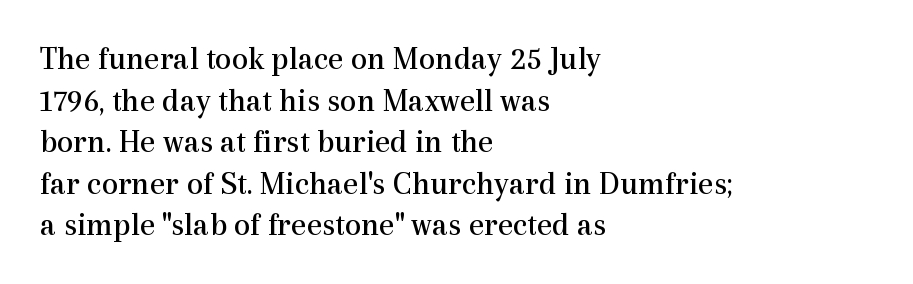
The image shows 33 px regular-weight serif type, upright; set left-aligned, normal line spacing (1.26x), normal letter spacing, not underlined; a medium x-height.
